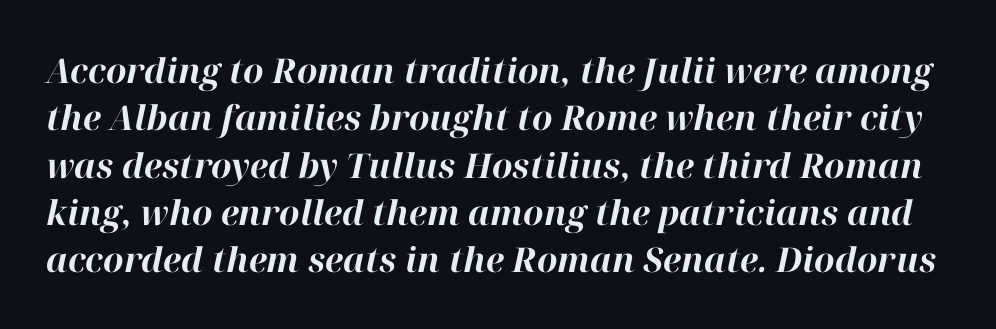
The passage shown is typed in a proportional face where columns would drift. Leading: standard. The string is rendered with underlining switched off. The horizontal fit of the characters is conventional and even. The specimen reads as italic at a glance.
